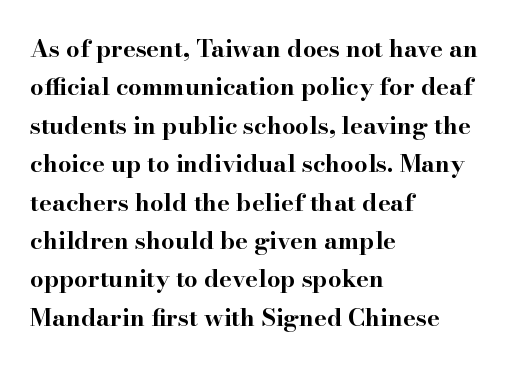
The image shows 24 px bold type, upright; set left-aligned, normal line spacing (1.6x), normal letter spacing, not underlined.
